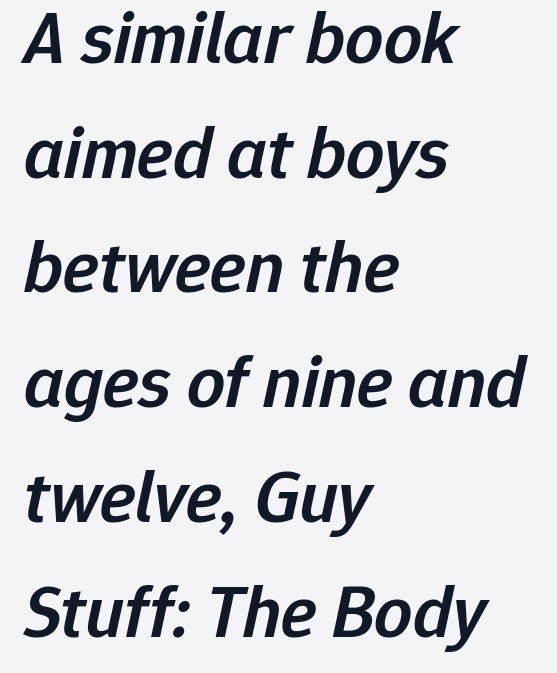
Rule under the text: the space is simply empty. The rendering anchors every line to the left-hand side. The rendering uses natural spacing where letterforms have individual widths. A typesetter would call this zero additional tracking. Characters are canted at an angle relative to the baseline's perpendicular.
